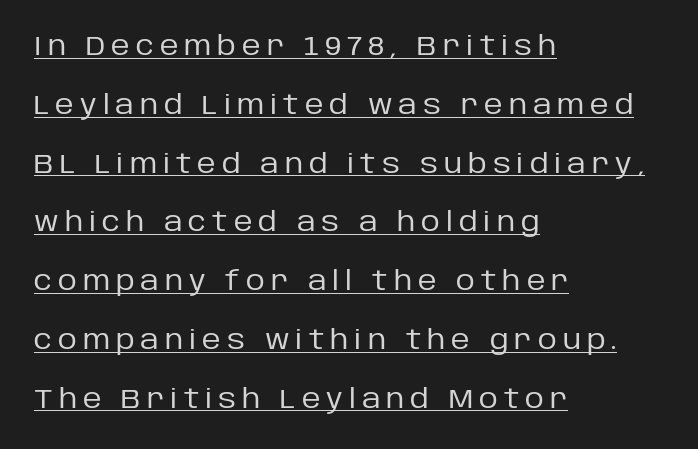
Q: Is the text bold? A: No.
Q: Is the text italic (slanted)? A: No, it is upright.
Q: Is the text underlined? A: Yes.
Q: How is the paragraph aligned? A: Left-aligned.
Q: Is the spacing between letters normal or unusually wide? A: Unusually wide.
Q: Is the spacing between lines tight, normal or loose? A: Loose.
